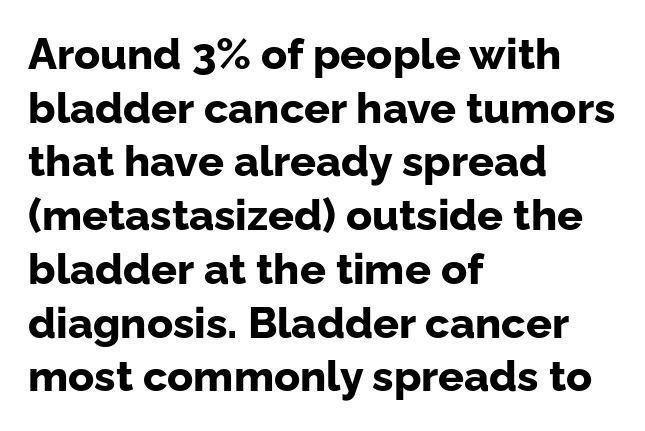
Q: Is the text bold? A: Yes.
Q: Is the text italic (slanted)? A: No, it is upright.
Q: Is the typeface a serif or a sans-serif typeface? A: Sans-serif.
Q: Is the text underlined? A: No.
Q: How is the paragraph aligned? A: Left-aligned.
Q: Is the spacing between letters normal or unusually wide? A: Normal.
Q: Is the spacing between lines tight, normal or loose? A: Normal.
Q: Width (condensed, normal, or wide)? A: Normal.
Q: Stroke contrast? A: Low.
Q: x-height? A: Medium.
Q: Monospaced? A: No.
